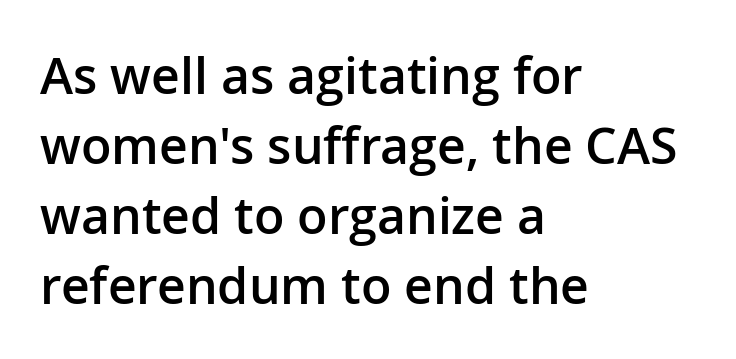
Q: Is the text bold? A: Semi-bold.
Q: Is the text italic (slanted)? A: No, it is upright.
Q: Is the typeface a serif or a sans-serif typeface? A: Sans-serif.
Q: Is the text underlined? A: No.
Q: How is the paragraph aligned? A: Left-aligned.
Q: Is the spacing between letters normal or unusually wide? A: Normal.
Q: Is the spacing between lines tight, normal or loose? A: Normal.
Q: Width (condensed, normal, or wide)? A: Normal.
Q: Stroke contrast? A: Low.
Q: x-height? A: Medium.
Q: Monospaced? A: No.
